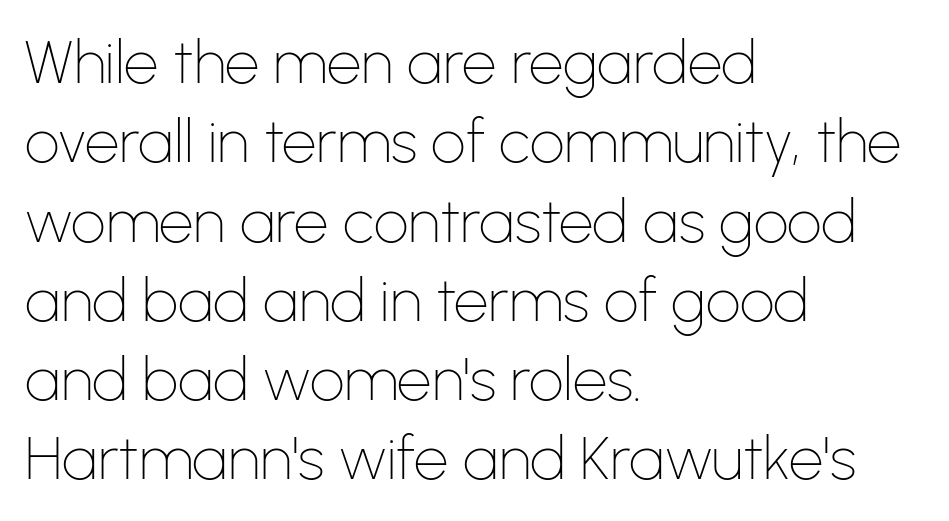
Unlike italic type, these characters show no tilt at all. Just letters on the line, the space beneath them empty. Reading down the block, your eye returns to a fixed left position each line. This reads as an unemphasized weight, regular at the heaviest. The rendering uses natural spacing where letterforms have individual widths.
